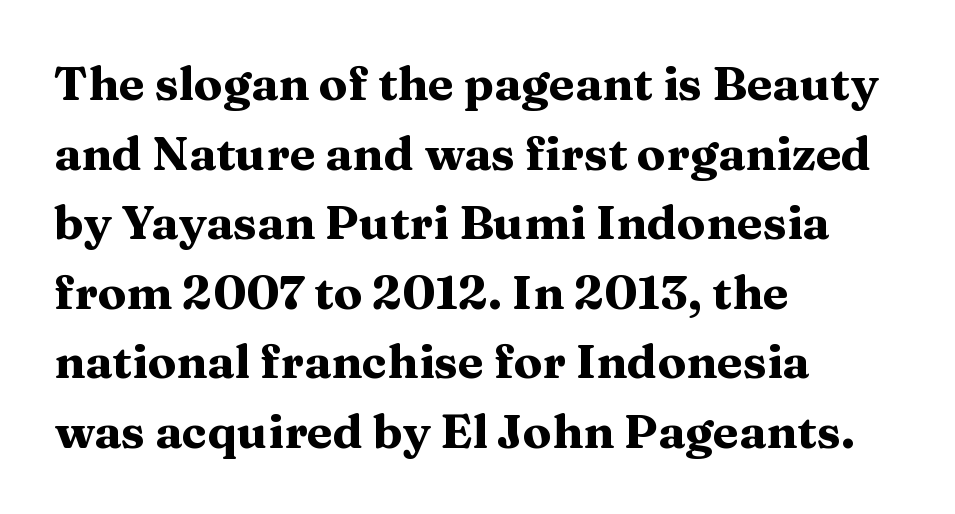
{"serif": "yes", "italic": "no", "bold": "yes", "weight": "heavy", "width": "wide", "stroke_contrast": "medium", "x_height": "medium", "monospaced": "no", "underline": "no", "align": "left", "line_spacing": "normal", "line_spacing_ratio": 1.48, "letter_spacing": "normal", "letter_spacing_em": 0.0, "glyph_px": 47}
